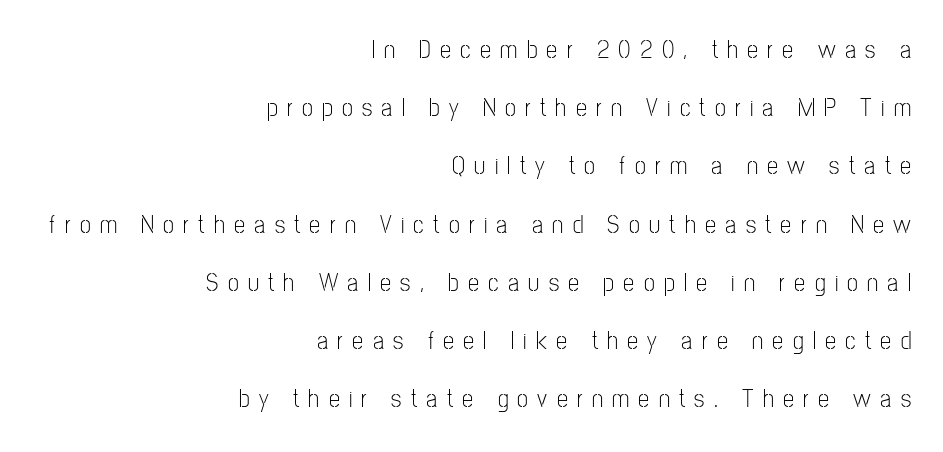
{"italic": "no", "bold": "no", "underline": "no", "align": "right", "line_spacing": "loose", "line_spacing_ratio": 2.33, "letter_spacing": "wide", "letter_spacing_em": 0.37, "glyph_px": 25}
